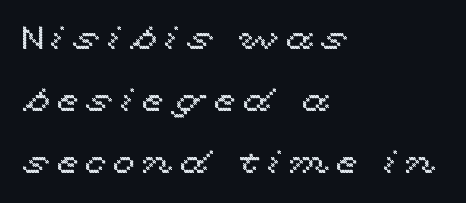
You could not count columns in this text — the font is proportionally spaced. Substantial extra tracking has been applied to these lines. A typesetter would call this leading open, well beyond the default. Leftover space on each line is placed entirely after the last word.
